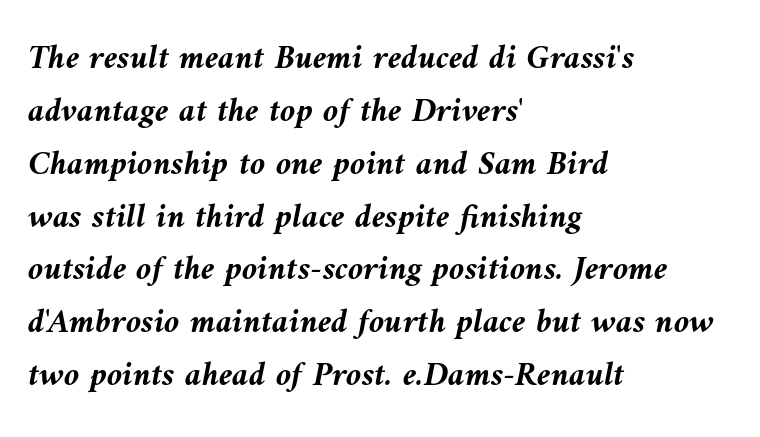
{"italic": "yes", "lean": "left", "slant_degrees": 10, "bold": "yes", "weight": "semibold", "width": "normal", "stroke_contrast": "medium", "x_height": "medium", "monospaced": "no", "underline": "no", "align": "left", "line_spacing": "normal", "line_spacing_ratio": 1.51, "letter_spacing": "normal", "letter_spacing_em": 0.0, "glyph_px": 35}
